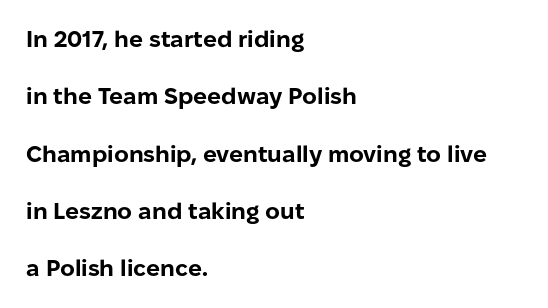
The image shows 23 px bold type, upright; set left-aligned, loose line spacing (2.49x), normal letter spacing, not underlined.
